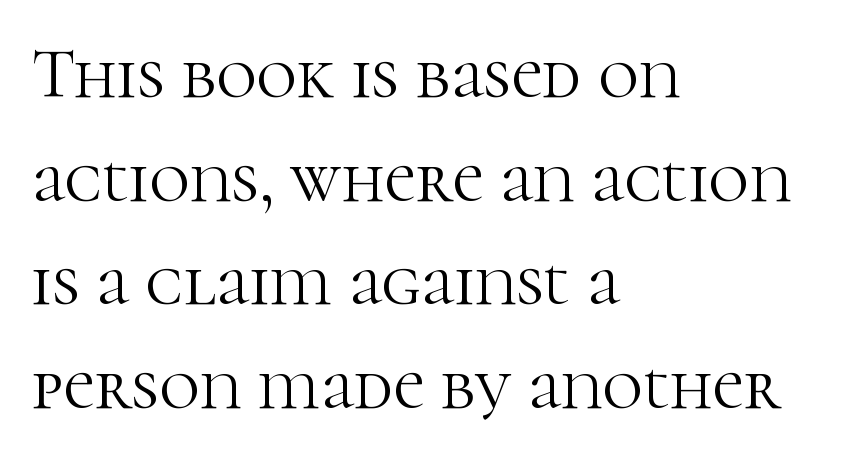
Q: Is the text bold? A: No.
Q: Is the text italic (slanted)? A: No, it is upright.
Q: Is the typeface a serif or a sans-serif typeface? A: Serif.
Q: Is the text underlined? A: No.
Q: How is the paragraph aligned? A: Left-aligned.
Q: Is the spacing between letters normal or unusually wide? A: Normal.
Q: Is the spacing between lines tight, normal or loose? A: Normal.
Q: Width (condensed, normal, or wide)? A: Normal.
Q: Stroke contrast? A: High.
Q: x-height? A: Medium.
Q: Monospaced? A: No.
